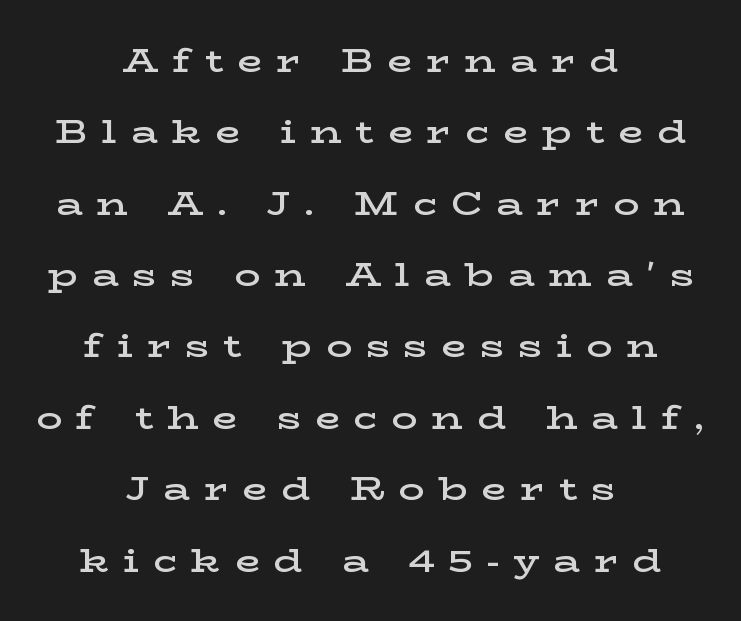
Q: Is the text bold? A: Semi-bold.
Q: Is the text italic (slanted)? A: No, it is upright.
Q: Is the typeface a serif or a sans-serif typeface? A: Serif.
Q: Is the text underlined? A: No.
Q: How is the paragraph aligned? A: Centered.
Q: Is the spacing between letters normal or unusually wide? A: Unusually wide.
Q: Is the spacing between lines tight, normal or loose? A: Loose.
Q: Width (condensed, normal, or wide)? A: Wide.
Q: Stroke contrast? A: Low.
Q: x-height? A: Medium.
Q: Monospaced? A: No.
